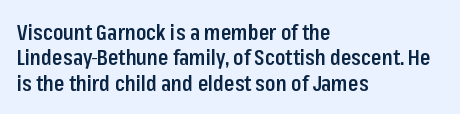
{"italic": "no", "bold": "semi", "underline": "no", "align": "left", "line_spacing_ratio": 1.21, "letter_spacing": "normal", "letter_spacing_em": 0.0, "glyph_px": 21}
